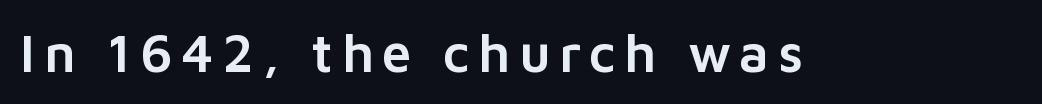
Q: Is the text italic (slanted)? A: No, it is upright.
Q: Is the typeface a serif or a sans-serif typeface? A: Sans-serif.
Q: Is the text underlined? A: No.
Q: Width (condensed, normal, or wide)? A: Normal.
Q: Stroke contrast? A: Low.
Q: x-height? A: Medium.
Q: Monospaced? A: No.
